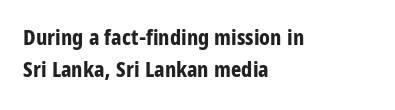
{"italic": "no", "bold": "yes", "underline": "no", "align": "left", "line_spacing": "normal", "line_spacing_ratio": 1.47, "letter_spacing": "normal", "letter_spacing_em": 0.0, "glyph_px": 22}
